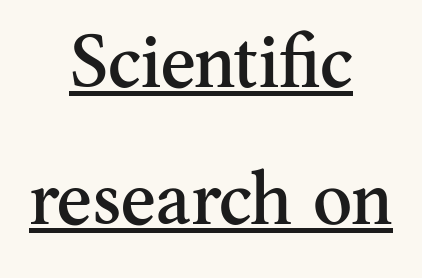
The face used here is proportionally spaced, like ordinary book or web type. Every row of glyphs is offset so its center matches the block's center. A typesetter would label this face a serif. Standard letterfit; no display-style spreading of the glyphs. The specimen reads as upright at a glance. The face used here appears with an underline applied.
